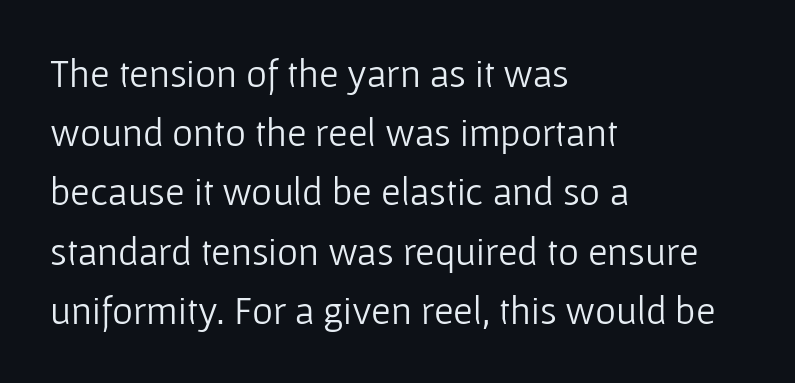
Q: Is the text bold? A: No.
Q: Is the text italic (slanted)? A: No, it is upright.
Q: Is the typeface a serif or a sans-serif typeface? A: Sans-serif.
Q: Is the text underlined? A: No.
Q: How is the paragraph aligned? A: Left-aligned.
Q: Is the spacing between letters normal or unusually wide? A: Normal.
Q: Is the spacing between lines tight, normal or loose? A: Normal.
Q: Width (condensed, normal, or wide)? A: Normal.
Q: Stroke contrast? A: Low.
Q: x-height? A: Medium.
Q: Monospaced? A: No.
